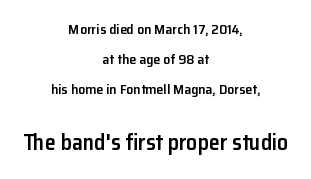
Underline: absent. Look at the tracking — it's just the regular setting, nothing added. Summary of weight: moderately heavy, a semibold. This layout puts the modest block above and the oversized block below. In terms of posture, this sample is upright.
